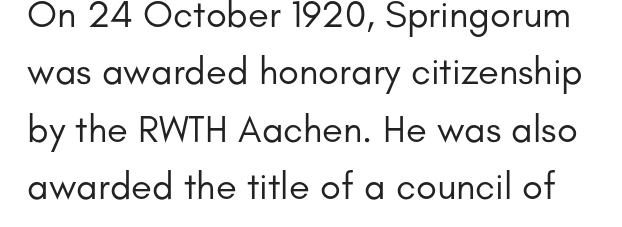
{"serif": "no", "italic": "no", "bold": "no", "weight": "regular", "width": "normal", "stroke_contrast": "low", "x_height": "small", "monospaced": "no", "underline": "no", "line_spacing": "normal", "line_spacing_ratio": 1.51, "letter_spacing": "normal", "letter_spacing_em": 0.0, "glyph_px": 38}
